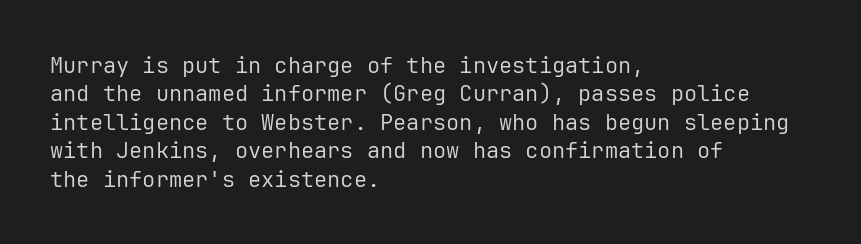
Rule under the text: the space is simply empty. Honestly, the letter spacing is just normal — you wouldn't notice it. The font's upright variant was chosen for this text. The strokes are not fattened; the text isn't bold. Layout note: lines flush left. The designer left line spacing at the default.
